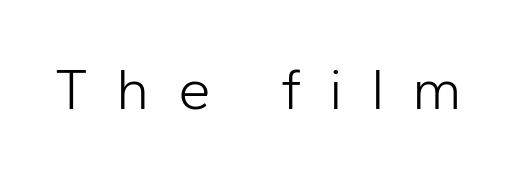
{"serif": "no", "italic": "no", "bold": "no", "weight": "light", "width": "normal", "stroke_contrast": "low", "x_height": "medium", "monospaced": "no", "underline": "no", "letter_spacing": "wide", "letter_spacing_em": 0.47, "glyph_px": 59}
